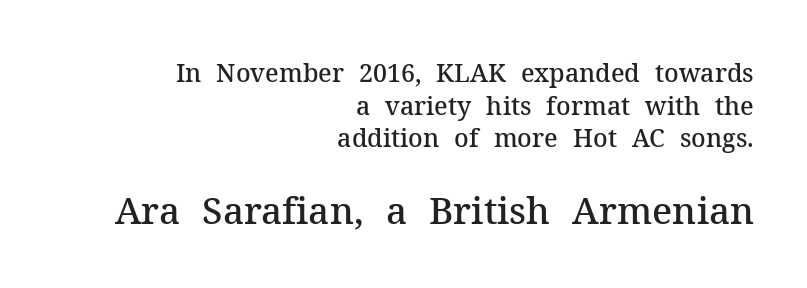
{"serif": "yes", "italic": "no", "bold": "semi", "weight": "semibold", "width": "normal", "stroke_contrast": "medium", "x_height": "medium", "monospaced": "no", "underline": "no", "align": "right", "line_spacing": "normal", "line_spacing_ratio": 1.31, "letter_spacing": "normal", "letter_spacing_em": 0.0, "larger_block": "second", "size_ratio": 1.48, "glyph_px": 37}
